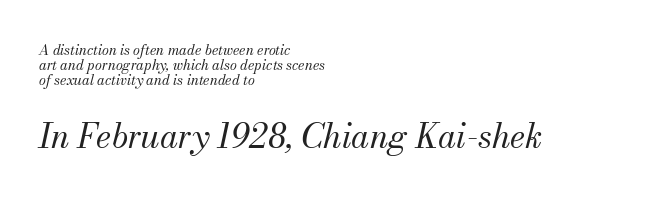
Here the glyphs are tracked normally, forming tight word shapes. Horizontally, the lines are justified to the leading edge only. No extra ink here — the face is not bold. The face used here appears at its bigger size in the lower chunk. Character widths vary here, with narrow letters taking less room than wide ones. Slanted lettering throughout.
